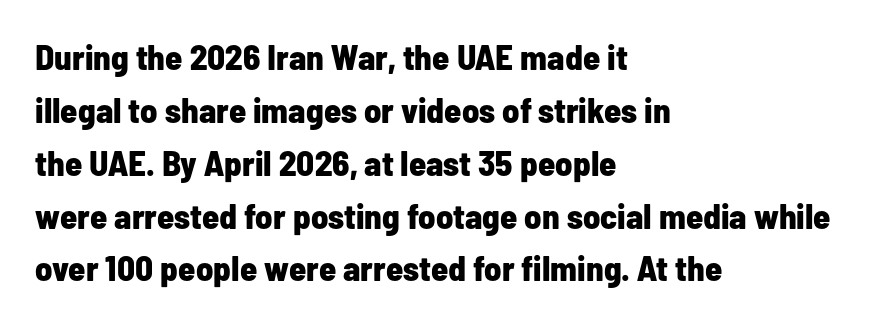
The image shows 35 px bold, condensed sans-serif type, upright; set left-aligned, normal line spacing (1.51x), normal letter spacing, not underlined; low stroke contrast and a medium x-height.
